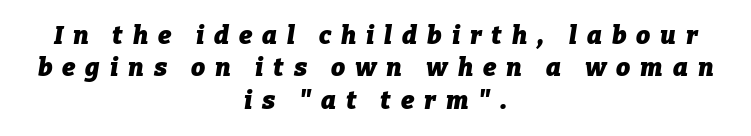
The image shows 25 px bold type, italic (leaning right); set centered, normal line spacing (1.3x), unusually wide letter spacing (+0.4 em), not underlined.
